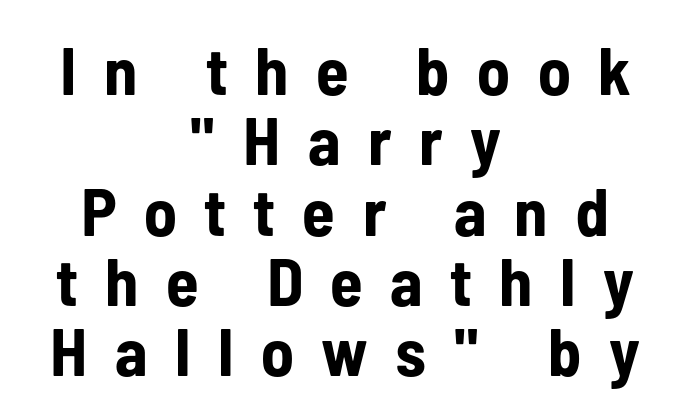
Q: Is the text bold? A: Yes.
Q: Is the text italic (slanted)? A: No, it is upright.
Q: Is the typeface a serif or a sans-serif typeface? A: Sans-serif.
Q: Is the text underlined? A: No.
Q: How is the paragraph aligned? A: Centered.
Q: Is the spacing between letters normal or unusually wide? A: Unusually wide.
Q: Is the spacing between lines tight, normal or loose? A: Tight.
Q: Width (condensed, normal, or wide)? A: Condensed.
Q: Stroke contrast? A: Low.
Q: x-height? A: Medium.
Q: Monospaced? A: No.
